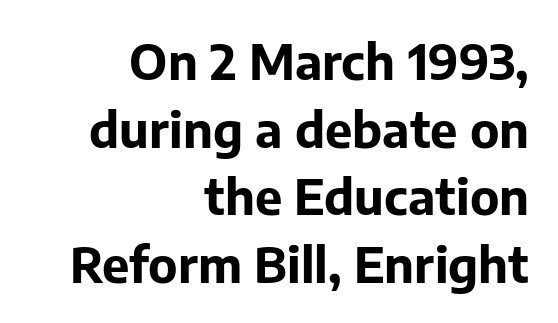
Notice how the passage keeps a crisp vertical edge on the right only. The letters advance in unequal steps, a hallmark of proportional type. This rendering leaves character spacing at its baseline value. Honestly, there is no underline to notice here at all. The designer left line spacing at the default. Typographic density is high because the face is bold.
